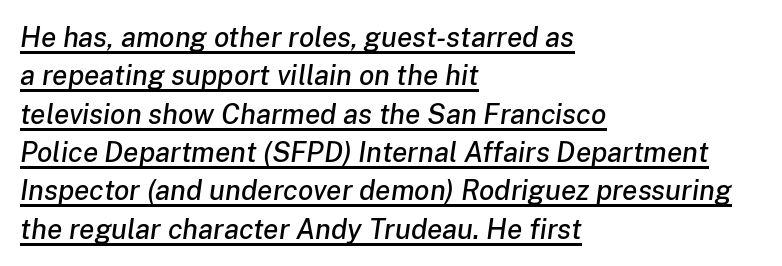
These lines sit exactly where default settings would place them. A baseline rule has been typeset under these characters. Varying glyph widths throughout — classic text-font behaviour. Teacher's note: observe the even left margin — that is flush-left alignment. Notice how the stems are inclined rather than vertical — that's the hallmark of italics. Here the glyphs are tracked normally, forming tight word shapes.
